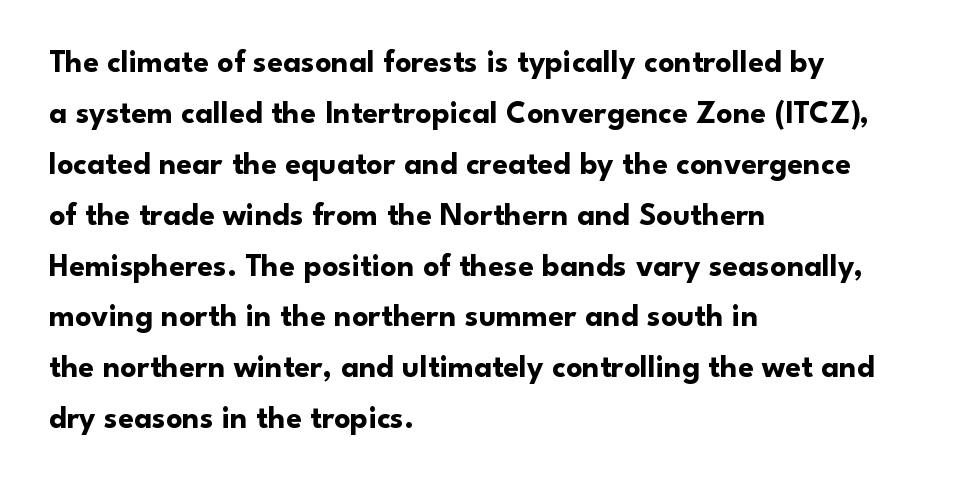
Q: Is the text bold? A: Yes.
Q: Is the text italic (slanted)? A: No, it is upright.
Q: Is the typeface a serif or a sans-serif typeface? A: Sans-serif.
Q: Is the text underlined? A: No.
Q: How is the paragraph aligned? A: Left-aligned.
Q: Is the spacing between letters normal or unusually wide? A: Normal.
Q: Is the spacing between lines tight, normal or loose? A: Normal.
Q: Width (condensed, normal, or wide)? A: Normal.
Q: Stroke contrast? A: Low.
Q: x-height? A: Small.
Q: Monospaced? A: No.
